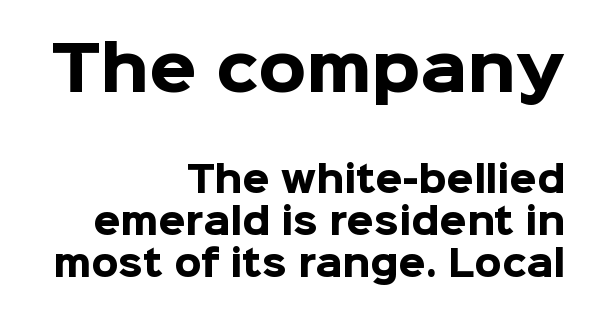
A bare baseline throughout the passage. This sample uses plain, unmodified letter spacing. Each letter keeps its own natural width here, so spacing adapts to shape. Look at the glyph heights: the upper group is clearly the bigger setting.
